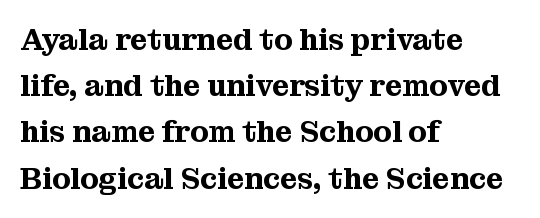
Do the characters align in a grid? No, the font is proportional. The passage shown has conventional tracking throughout. In CSS terms this would be text-align: left. A serif font was chosen for this passage.
